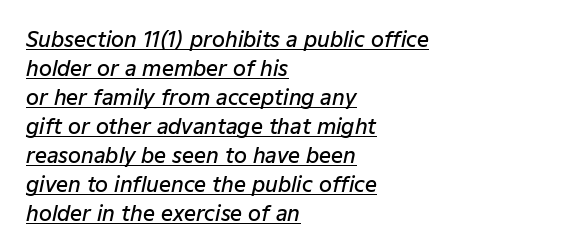
The leading is moderate, giving the passage an even texture. On the weight axis this lands at semibold, roughly 600. Honestly, the letter spacing is just normal — you wouldn't notice it. Students, observe the line beneath the letters — that is underlining.
